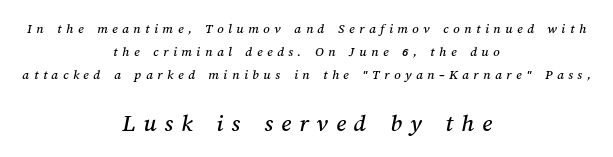
Compared with typical paragraphs, the rows here are spaced about the same. Tracking value appears strongly positive — letters spread wide. Reading down the block, each line starts at a different indent, mirrored at its end. The gap between lines stays unmarked.
